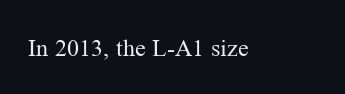
The image shows 24 px text type, upright; set normal letter spacing, not underlined.
